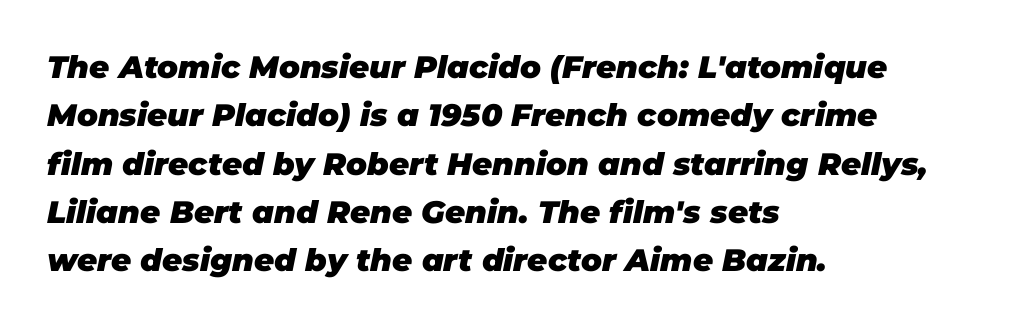
{"italic": "yes", "lean": "right", "slant_degrees": 11, "bold": "yes", "weight": "heavy", "width": "normal", "stroke_contrast": "low", "x_height": "large", "monospaced": "no", "underline": "no", "align": "left", "line_spacing": "normal", "line_spacing_ratio": 1.56, "letter_spacing": "normal", "letter_spacing_em": 0.0, "glyph_px": 31}
